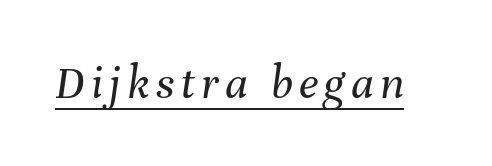
The image shows 48 px regular-weight type, italic (leaning right); set underlined; medium stroke contrast and a medium x-height.
